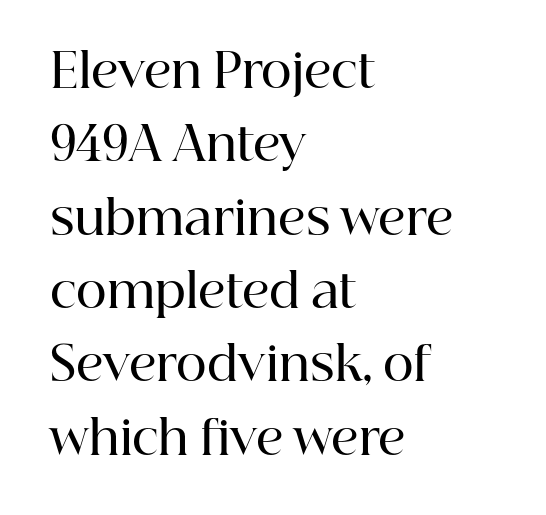
Words float on clear page, feet unadorned. All the whitespace from short lines collects on the right. Character widths vary here, with narrow letters taking less room than wide ones. The font's upright variant was chosen for this text.
